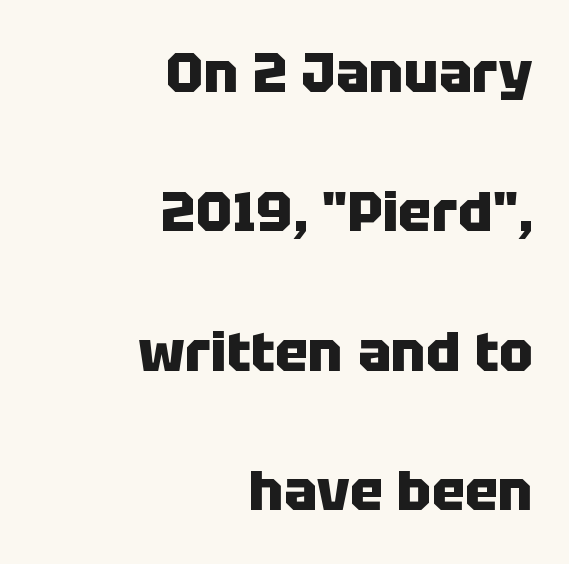
{"serif": "no", "italic": "no", "bold": "yes", "weight": "heavy", "width": "normal", "stroke_contrast": "low", "x_height": "large", "monospaced": "no", "underline": "no", "align": "right", "line_spacing": "loose", "line_spacing_ratio": 2.49, "letter_spacing": "normal", "letter_spacing_em": 0.0, "glyph_px": 56}
